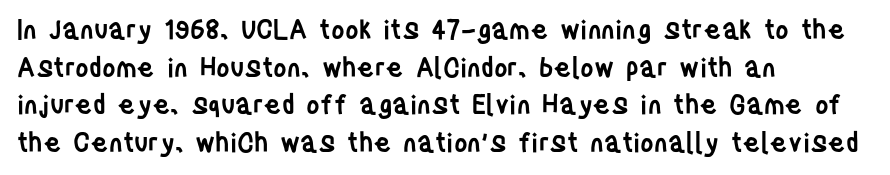
{"italic": "no", "bold": "semi", "underline": "no", "align": "left", "line_spacing": "normal", "line_spacing_ratio": 1.45, "letter_spacing": "normal", "letter_spacing_em": 0.0, "glyph_px": 26}
